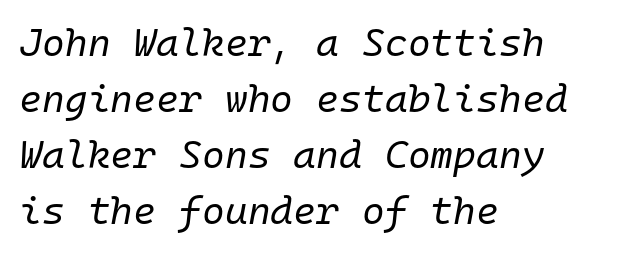
{"italic": "yes", "lean": "right", "slant_degrees": 10, "bold": "no", "weight": "regular", "width": "normal", "stroke_contrast": "low", "x_height": "medium", "monospaced": "yes", "underline": "no", "align": "left", "line_spacing": "normal", "line_spacing_ratio": 1.44, "letter_spacing": "normal", "letter_spacing_em": 0.0, "glyph_px": 39}
